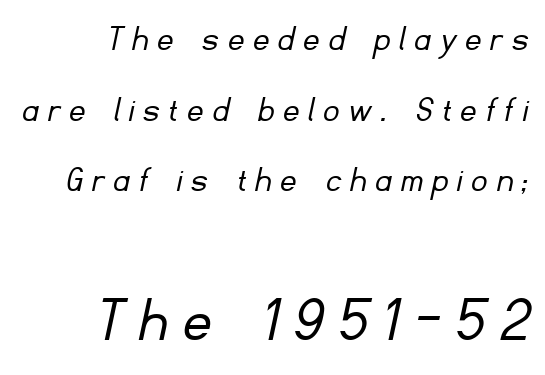
Q: Is the text bold? A: No.
Q: Is the typeface a serif or a sans-serif typeface? A: Sans-serif.
Q: Is the text underlined? A: No.
Q: Is the spacing between letters normal or unusually wide? A: Unusually wide.
Q: Which block of text is set in a larger size, the first (top) or the second (bottom)? A: The second (bottom) one.
Q: Width (condensed, normal, or wide)? A: Normal.
Q: Stroke contrast? A: Low.
Q: x-height? A: Small.
Q: Monospaced? A: No.
